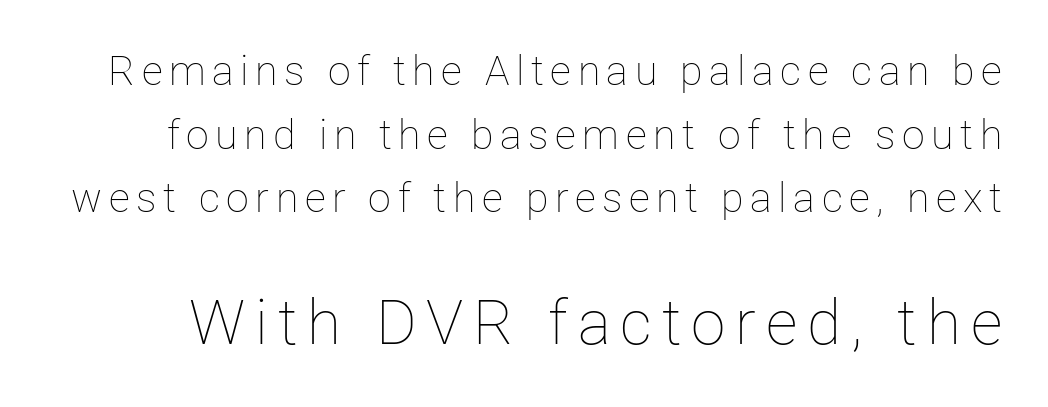
The image shows 62 px thin type, upright; set normal line spacing (1.55x), not underlined; the second (bottom) block is 1.51x larger; low stroke contrast and a medium x-height.
